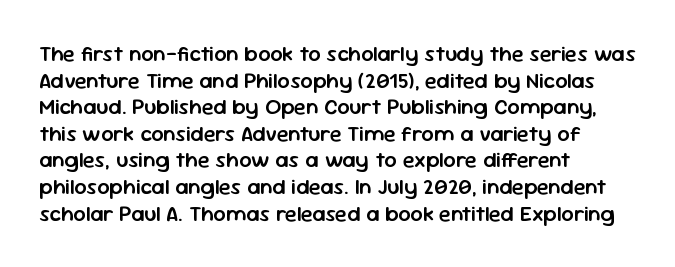
Q: Is the text bold? A: Semi-bold.
Q: Is the text italic (slanted)? A: No, it is upright.
Q: Is the text underlined? A: No.
Q: How is the paragraph aligned? A: Left-aligned.
Q: Is the spacing between letters normal or unusually wide? A: Normal.
